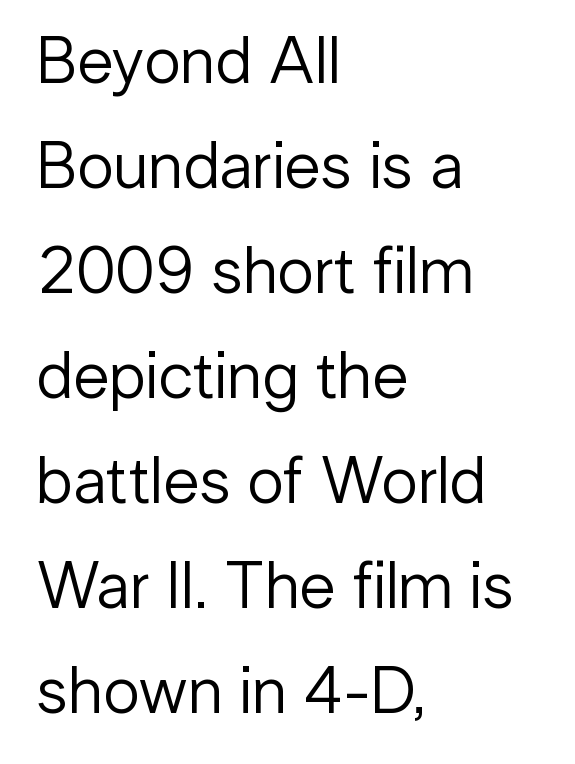
{"serif": "no", "italic": "no", "bold": "no", "weight": "regular", "width": "normal", "stroke_contrast": "low", "x_height": "medium", "monospaced": "no", "underline": "no", "align": "left", "line_spacing": "normal", "line_spacing_ratio": 1.59, "letter_spacing": "normal", "letter_spacing_em": 0.0, "glyph_px": 66}
